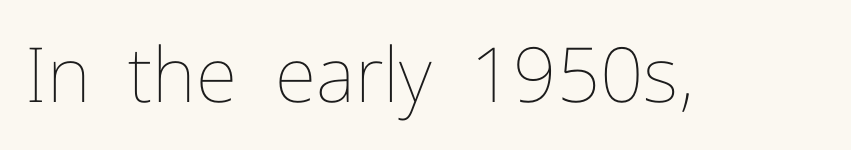
Ordinary non-slanted type is in use. Stroke mass is kept to a normal reading level or below. The face used here is proportionally spaced, like ordinary book or web type. The rendering keeps characters at their native spacing.
